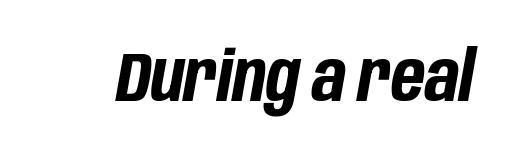
Looks like regular typesetting: each glyph gets only the width it needs. Plain, unruled lines of type. The rendering applies a slant to the glyphs. The strokes are fattened all the way to bold. There is no visible air inserted between adjacent glyphs.
